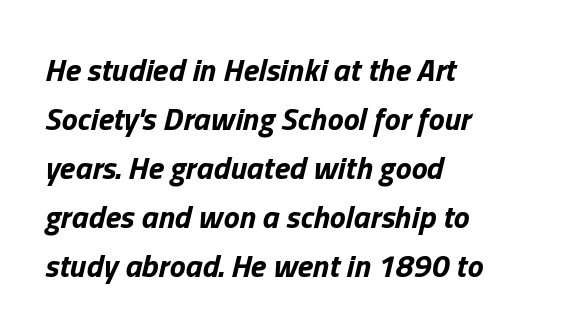
Students, note that the glyphs here touch the page at normal intervals. Layout note: lines flush left. A bare baseline throughout the passage. The passage shown is typed in a proportional face where columns would drift. Bold? Absolutely — the strokes are thick and heavy. Quick note: italic.
